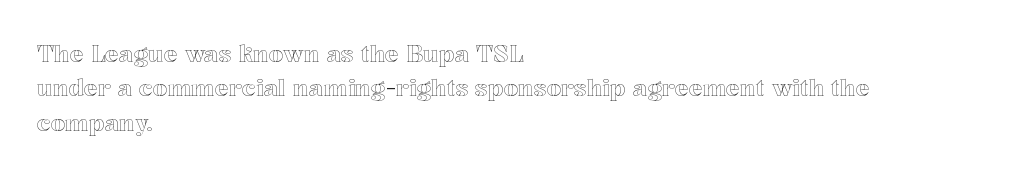
The image shows 23 px text type, upright; set left-aligned, normal line spacing (1.5x), normal letter spacing, not underlined.
